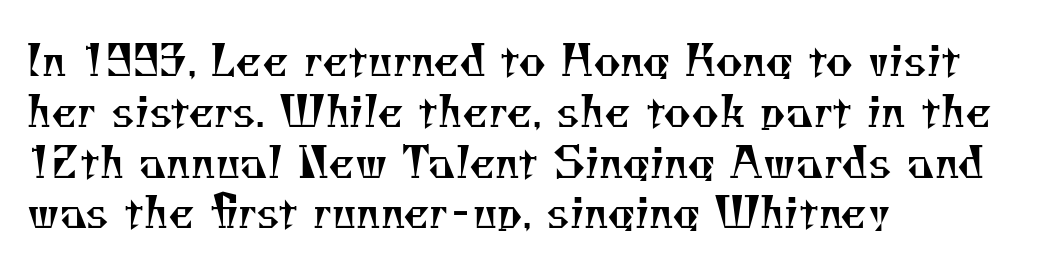
Q: Is the text bold? A: No.
Q: Is the typeface a serif or a sans-serif typeface? A: Serif.
Q: Is the text underlined? A: No.
Q: How is the paragraph aligned? A: Left-aligned.
Q: Is the spacing between letters normal or unusually wide? A: Normal.
Q: Width (condensed, normal, or wide)? A: Normal.
Q: Stroke contrast? A: Medium.
Q: x-height? A: Small.
Q: Monospaced? A: No.
